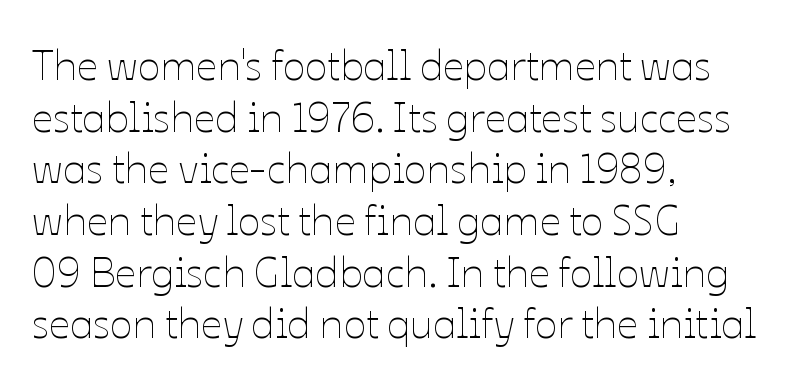
{"italic": "no", "bold": "no", "weight": "thin", "width": "normal", "stroke_contrast": "low", "x_height": "medium", "monospaced": "no", "underline": "no", "align": "left", "line_spacing_ratio": 1.23, "letter_spacing": "normal", "letter_spacing_em": 0.0, "glyph_px": 42}
